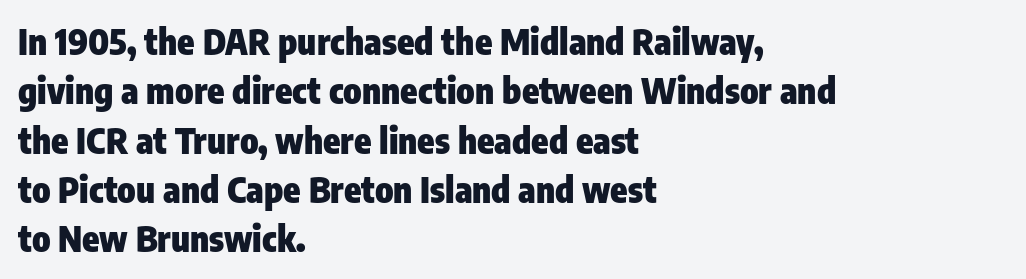
The space between consecutive lines is moderate. Upright lettering throughout. This sample is left-justified, so line endings fall wherever the words run out. In terms of letterform style, serifs are entirely absent. Only glyphs here, with clear space below each row. The typesetting leans heavy: a genuine bold.
